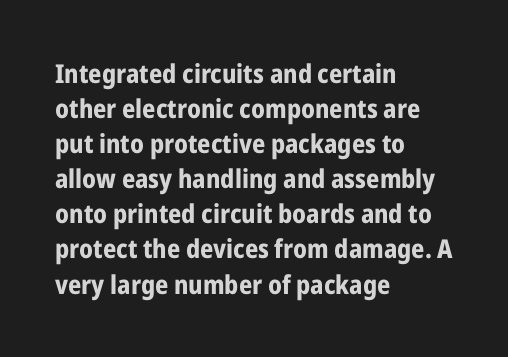
Spacing between characters is what you'd get straight out of the box. If you drew a line through each stem, it would be perfectly vertical. Which margin do the lines hug? The left one — the right edge is uneven. Leading: standard. Is the type bold? Yes — the strokes are clearly thick and heavy.
